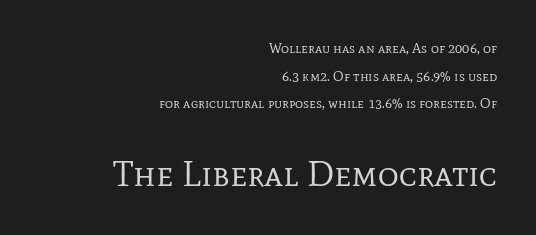
Q: Is the text bold? A: No.
Q: Is the text italic (slanted)? A: No, it is upright.
Q: Is the typeface a serif or a sans-serif typeface? A: Serif.
Q: Is the text underlined? A: No.
Q: How is the paragraph aligned? A: Right-aligned.
Q: Is the spacing between letters normal or unusually wide? A: Normal.
Q: Is the spacing between lines tight, normal or loose? A: Loose.
Q: Which block of text is set in a larger size, the first (top) or the second (bottom)? A: The second (bottom) one.
Q: Width (condensed, normal, or wide)? A: Normal.
Q: Stroke contrast? A: Low.
Q: x-height? A: Medium.
Q: Monospaced? A: No.
